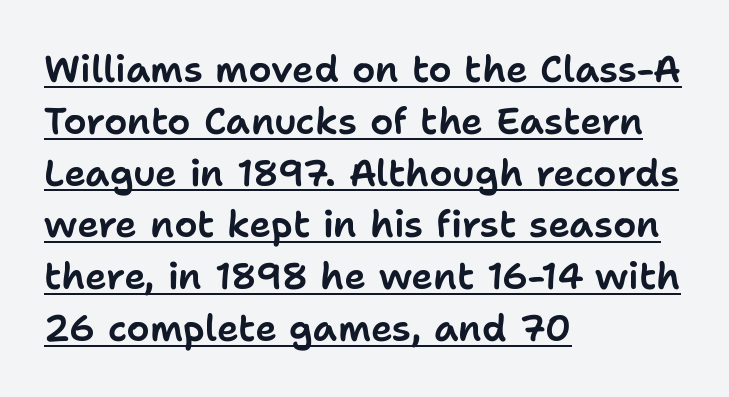
The image shows 37 px sans-serif type, upright; set left-aligned, normal line spacing (1.4x), normal letter spacing, underlined; low stroke contrast and a medium x-height.
